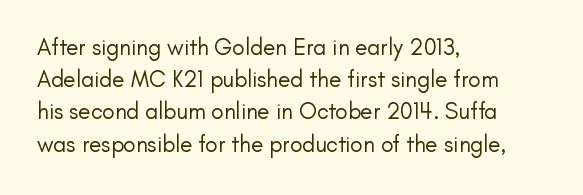
Regarding leading, the lines here are spaced in the standard way. The setting favours the left margin, as ordinary paragraphs usually do. The typeface has the unassuming heft of standard copy or less. The tracking reads as untouched default to a designer's eye. Type without underlining. Vertical strokes here are truly vertical.
